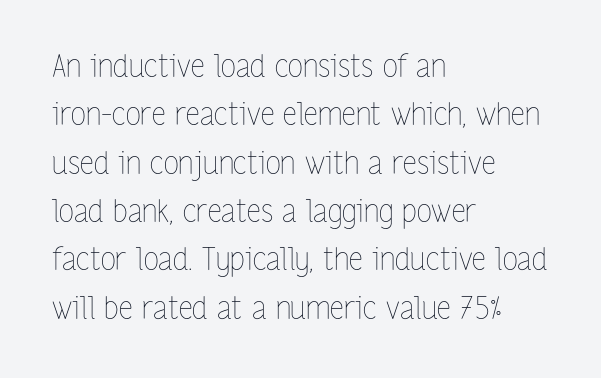
The image shows 31 px thin, condensed type, upright; set left-aligned, normal line spacing (1.56x), normal letter spacing, not underlined; low stroke contrast and a medium x-height.
